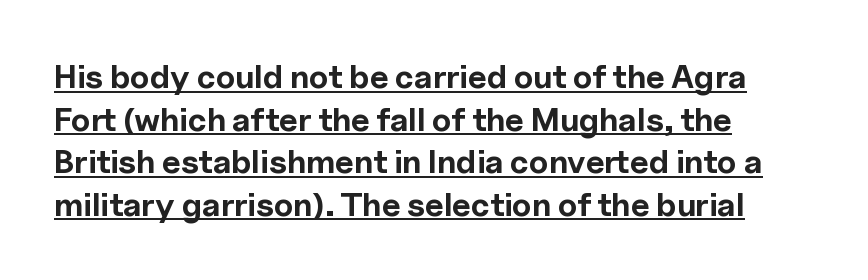
Q: Is the text bold? A: Yes.
Q: Is the text italic (slanted)? A: No, it is upright.
Q: Is the typeface a serif or a sans-serif typeface? A: Sans-serif.
Q: Is the text underlined? A: Yes.
Q: How is the paragraph aligned? A: Left-aligned.
Q: Is the spacing between letters normal or unusually wide? A: Normal.
Q: Is the spacing between lines tight, normal or loose? A: Normal.
Q: Width (condensed, normal, or wide)? A: Normal.
Q: x-height? A: Medium.
Q: Monospaced? A: No.
